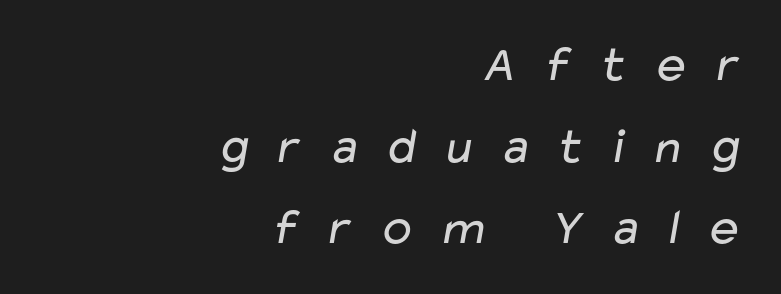
Classification — sans serif. Stems and bowls with no extra thickness — not bold. Looks like regular typesetting: each glyph gets only the width it needs. One glance says typical: line gaps are just what's usual.
